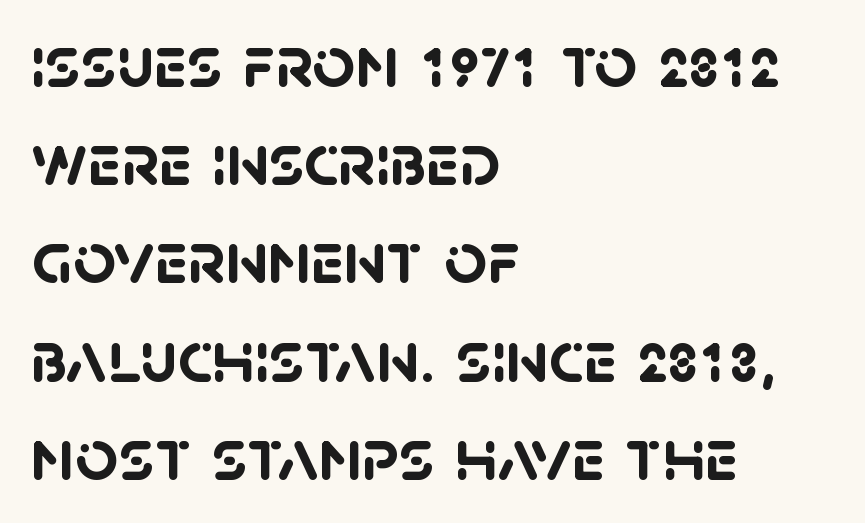
Q: Is the text bold? A: Yes.
Q: Is the typeface a serif or a sans-serif typeface? A: Sans-serif.
Q: Is the text underlined? A: No.
Q: How is the paragraph aligned? A: Left-aligned.
Q: Is the spacing between letters normal or unusually wide? A: Normal.
Q: Is the spacing between lines tight, normal or loose? A: Normal.
Q: Width (condensed, normal, or wide)? A: Normal.
Q: Stroke contrast? A: Low.
Q: x-height? A: Large.
Q: Monospaced? A: No.
